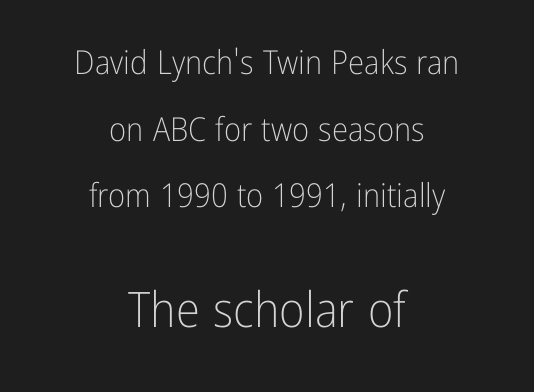
Q: Is the text bold? A: No.
Q: Is the text italic (slanted)? A: No, it is upright.
Q: Is the typeface a serif or a sans-serif typeface? A: Sans-serif.
Q: Is the text underlined? A: No.
Q: How is the paragraph aligned? A: Centered.
Q: Is the spacing between letters normal or unusually wide? A: Normal.
Q: Is the spacing between lines tight, normal or loose? A: Loose.
Q: Which block of text is set in a larger size, the first (top) or the second (bottom)? A: The second (bottom) one.
Q: Width (condensed, normal, or wide)? A: Condensed.
Q: Stroke contrast? A: Low.
Q: x-height? A: Medium.
Q: Monospaced? A: No.
